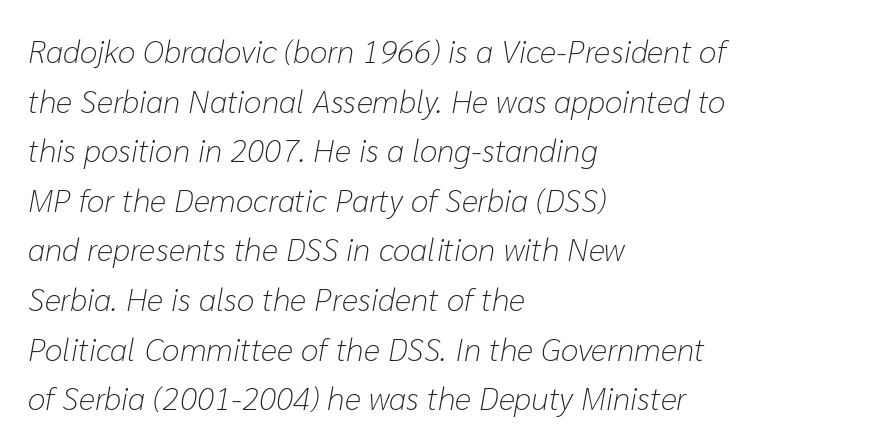
The image shows 32 px light type, italic (leaning right); set left-aligned, normal line spacing (1.55x), normal letter spacing, not underlined; low stroke contrast and a medium x-height.
